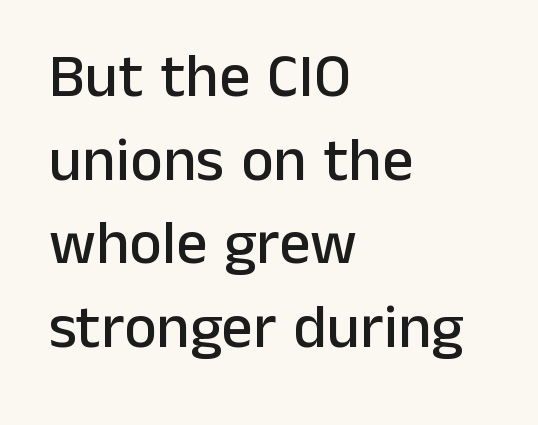
The image shows 62 px sans-serif type, upright; set left-aligned, normal line spacing (1.35x), normal letter spacing, not underlined; low stroke contrast and a medium x-height.
